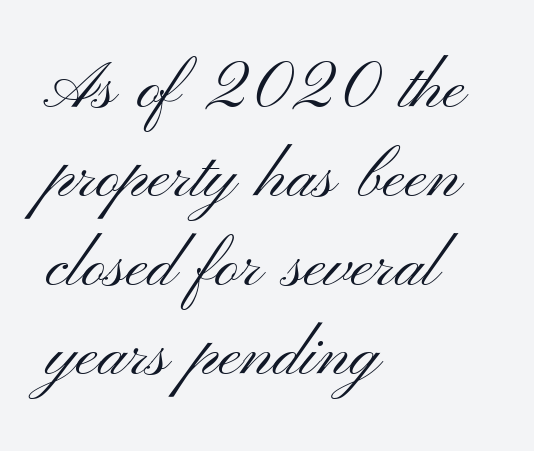
{"serif": "no", "bold": "no", "weight": "light", "width": "wide", "stroke_contrast": "medium", "x_height": "small", "monospaced": "no", "underline": "no", "align": "left", "line_spacing": "normal", "line_spacing_ratio": 1.35, "letter_spacing": "normal", "letter_spacing_em": 0.0, "glyph_px": 66}
